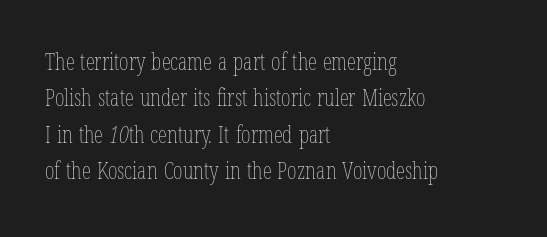
Q: Is the text bold? A: No.
Q: Is the text underlined? A: No.
Q: How is the paragraph aligned? A: Left-aligned.
Q: Is the spacing between letters normal or unusually wide? A: Normal.
Q: Is the spacing between lines tight, normal or loose? A: Normal.
